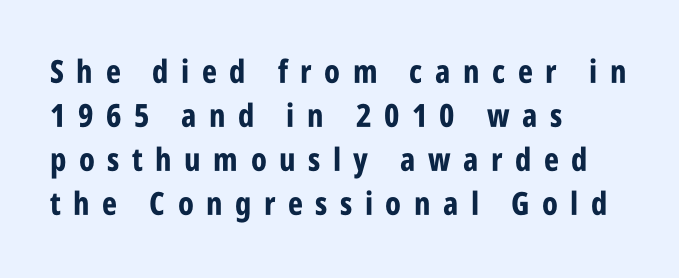
Q: Is the text bold? A: Yes.
Q: Is the text italic (slanted)? A: No, it is upright.
Q: Is the typeface a serif or a sans-serif typeface? A: Sans-serif.
Q: Is the text underlined? A: No.
Q: How is the paragraph aligned? A: Left-aligned.
Q: Is the spacing between letters normal or unusually wide? A: Unusually wide.
Q: Is the spacing between lines tight, normal or loose? A: Normal.
Q: Width (condensed, normal, or wide)? A: Condensed.
Q: Stroke contrast? A: Low.
Q: x-height? A: Large.
Q: Monospaced? A: No.
